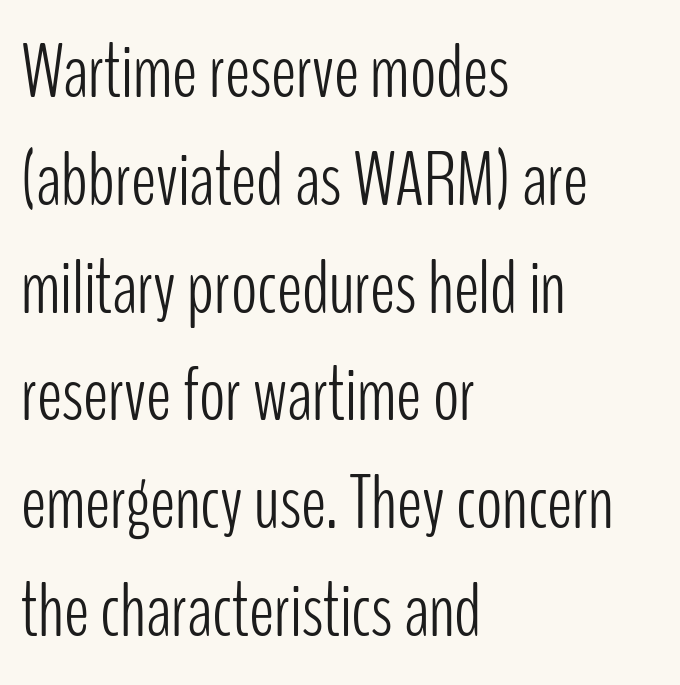
Horizontally, the lines are justified to the leading edge only. These glyphs show unthickened strokes, regular width or finer. Compared with typical paragraphs, the rows here are spaced about the same. The letters stand straight up with perfectly vertical stems. The horizontal fit of the characters is conventional and even. The gap between lines stays unmarked.
